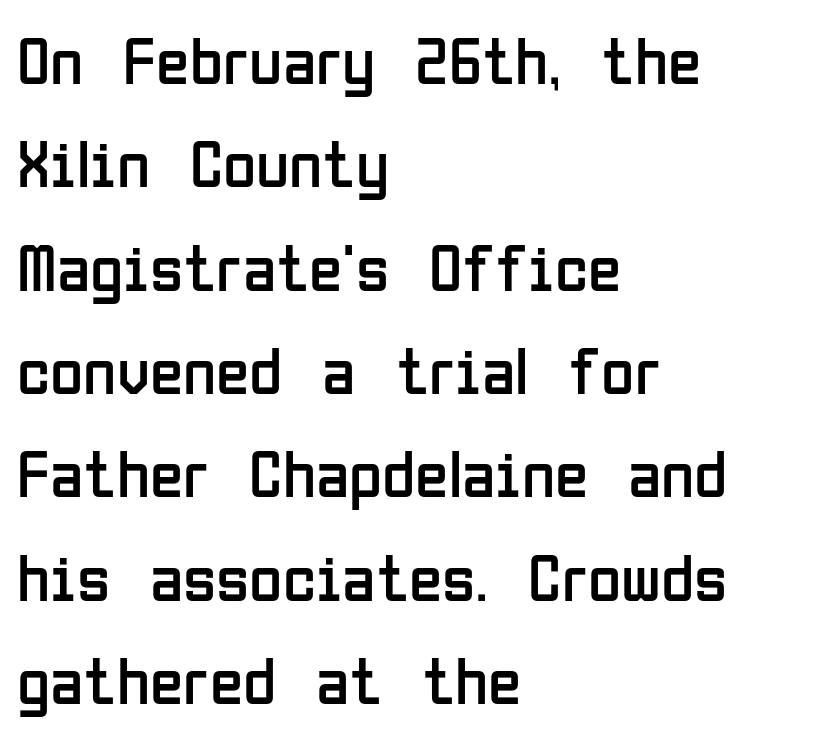
Here the glyphs are tracked normally, forming tight word shapes. The type family on display is of the sans-serif kind. You could not count columns in this text — the font is proportionally spaced. Bold? No — there's no thickening of the strokes.
